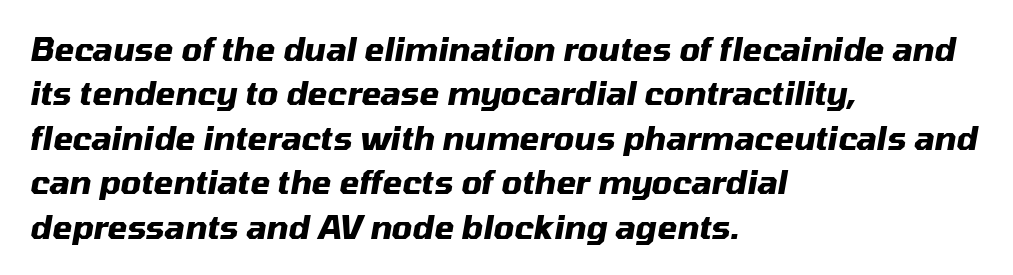
Do the characters align in a grid? No, the font is proportional. Emphasis by weight is at full strength: bold. These lines sit exactly where default settings would place them. No extra tracking has been applied to these lines. Slant detected: the letters are inclined. Type without underlining.
